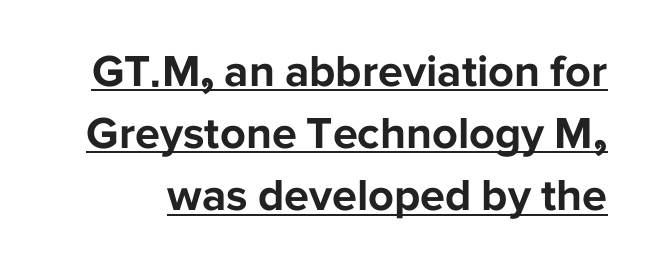
{"serif": "no", "italic": "no", "bold": "yes", "weight": "bold", "width": "normal", "stroke_contrast": "low", "x_height": "medium", "monospaced": "no", "underline": "yes", "line_spacing": "normal", "line_spacing_ratio": 1.38, "letter_spacing": "normal", "letter_spacing_em": 0.0, "glyph_px": 45}
